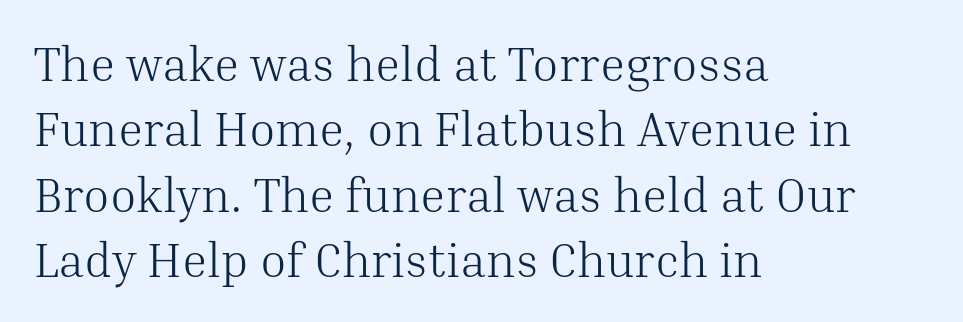
Q: Is the text bold? A: No.
Q: Is the text italic (slanted)? A: No, it is upright.
Q: Is the typeface a serif or a sans-serif typeface? A: Serif.
Q: Is the text underlined? A: No.
Q: How is the paragraph aligned? A: Left-aligned.
Q: Is the spacing between letters normal or unusually wide? A: Normal.
Q: Is the spacing between lines tight, normal or loose? A: Normal.
Q: Width (condensed, normal, or wide)? A: Normal.
Q: Stroke contrast? A: Medium.
Q: x-height? A: Medium.
Q: Monospaced? A: No.
